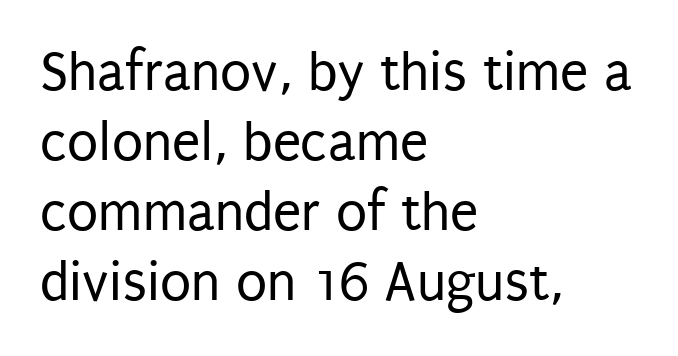
{"serif": "no", "italic": "no", "bold": "no", "weight": "regular", "width": "condensed", "stroke_contrast": "low", "x_height": "large", "monospaced": "no", "underline": "no", "align": "left", "line_spacing_ratio": 1.23, "letter_spacing": "normal", "letter_spacing_em": 0.0, "glyph_px": 57}
